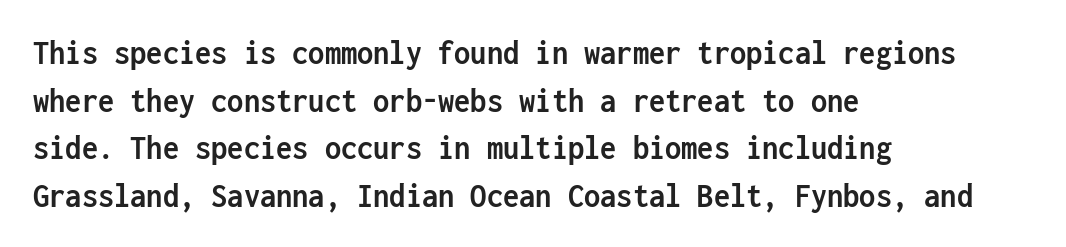
The image shows 36 px semibold, condensed sans-serif type, upright, monospaced; set left-aligned, normal line spacing (1.32x), normal letter spacing, not underlined; low stroke contrast and a medium x-height.
